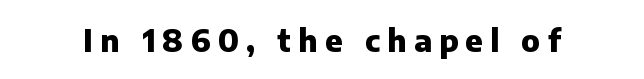
{"serif": "no", "italic": "no", "bold": "yes", "weight": "heavy", "width": "normal", "stroke_contrast": "low", "x_height": "medium", "monospaced": "no", "underline": "no", "letter_spacing": "wide", "letter_spacing_em": 0.23, "glyph_px": 31}
